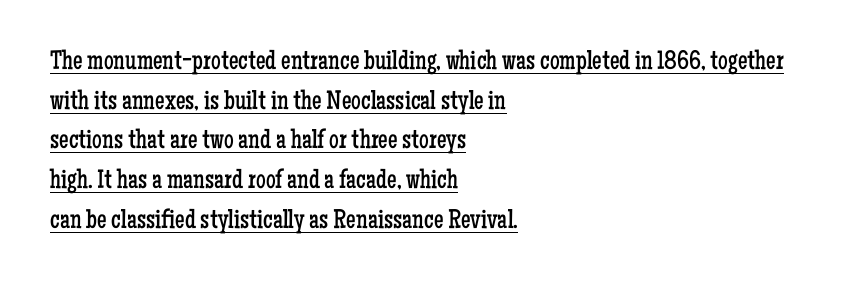
Teacher's note: observe the even left margin — that is flush-left alignment. Does the leading feel generous? No, just average. Notice how a bar underscores the lettering throughout. Compared with a typical body face, this is equally light or lighter still.
